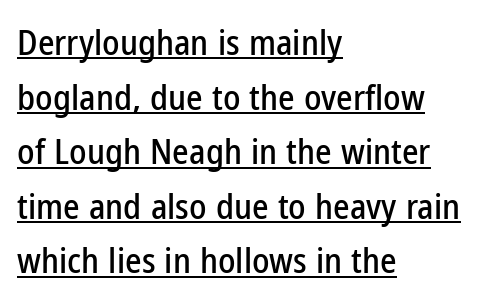
{"serif": "no", "italic": "no", "width": "condensed", "stroke_contrast": "low", "x_height": "medium", "monospaced": "no", "underline": "yes", "align": "left", "line_spacing": "normal", "line_spacing_ratio": 1.56, "letter_spacing": "normal", "letter_spacing_em": 0.0, "glyph_px": 35}
